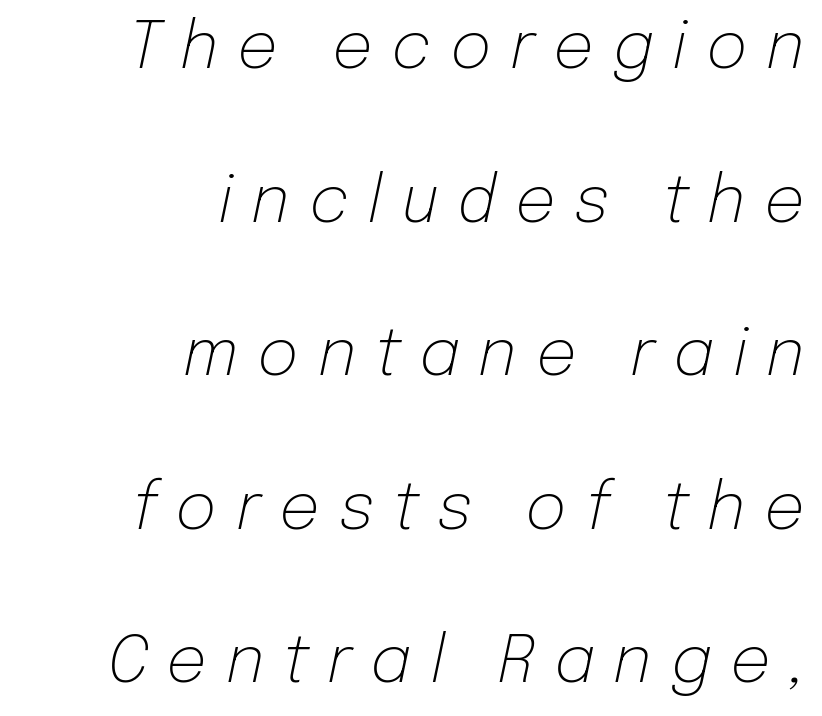
Q: Is the text bold? A: No.
Q: Is the text italic (slanted)? A: Yes, it leans right by about 12 degrees.
Q: Is the text underlined? A: No.
Q: How is the paragraph aligned? A: Right-aligned.
Q: Is the spacing between letters normal or unusually wide? A: Unusually wide.
Q: Is the spacing between lines tight, normal or loose? A: Loose.
Q: Width (condensed, normal, or wide)? A: Normal.
Q: Stroke contrast? A: Low.
Q: x-height? A: Medium.
Q: Monospaced? A: No.
